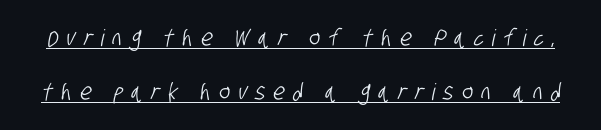
{"underline": "yes", "line_spacing": "loose", "line_spacing_ratio": 2.34, "letter_spacing": "wide", "letter_spacing_em": 0.36, "glyph_px": 23}
